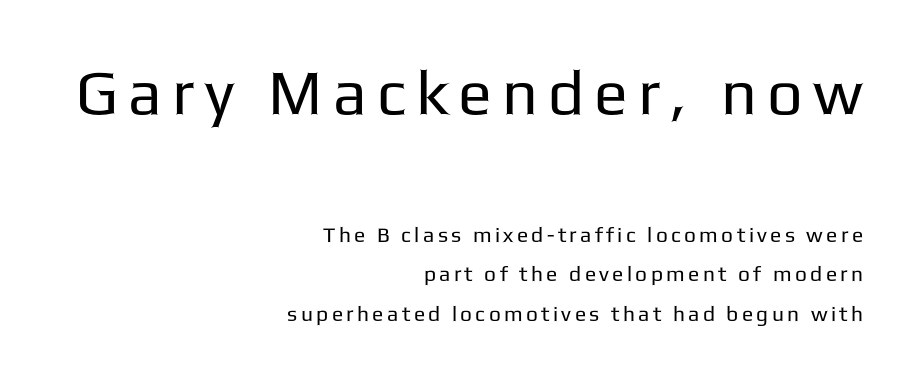
Clear beneath every line of the passage. This sample uses an upright cut, with every glyph sitting square on the baseline. Large over small — that's the arrangement of the two blocks here. Compared with a typical body face, this is equally light or lighter still. These lines are set flush right with a ragged left edge. Serif or sans? Sans — the stroke terminals are bare.
